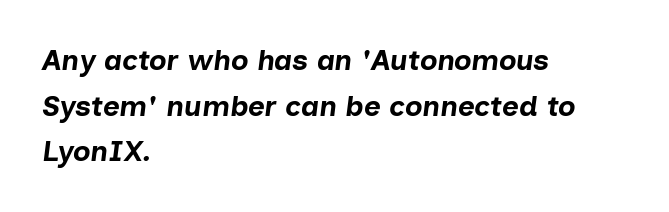
The image shows 29 px bold type, italic (leaning right); set left-aligned, normal line spacing (1.57x), normal letter spacing, not underlined; low stroke contrast and a medium x-height.
